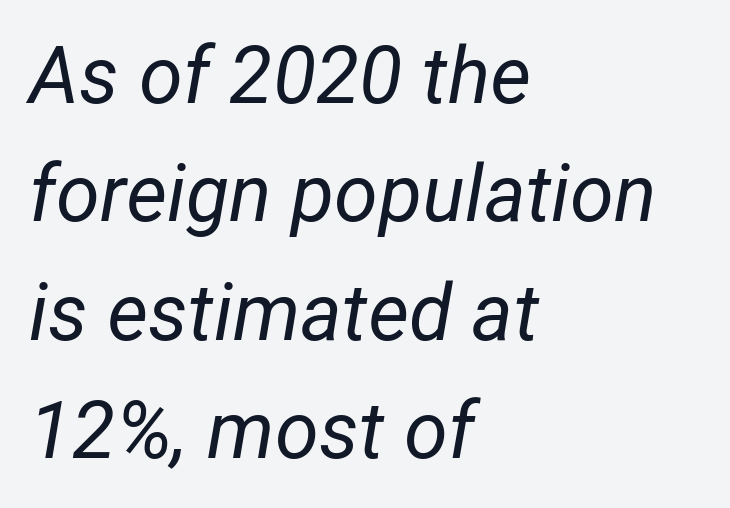
{"italic": "yes", "lean": "right", "slant_degrees": 12, "bold": "no", "weight": "regular", "width": "normal", "stroke_contrast": "low", "x_height": "medium", "monospaced": "no", "underline": "no", "align": "left", "line_spacing": "normal", "line_spacing_ratio": 1.5, "letter_spacing": "normal", "letter_spacing_em": 0.0, "glyph_px": 79}
